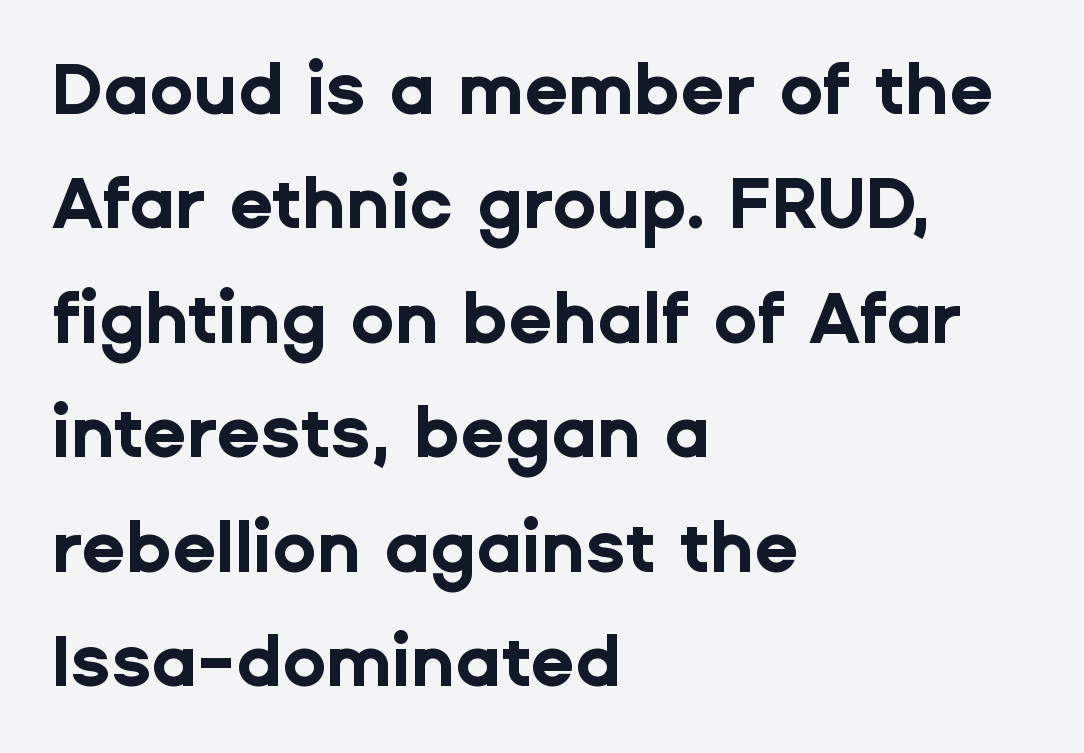
Q: Is the text bold? A: Yes.
Q: Is the text italic (slanted)? A: No, it is upright.
Q: Is the typeface a serif or a sans-serif typeface? A: Sans-serif.
Q: Is the text underlined? A: No.
Q: How is the paragraph aligned? A: Left-aligned.
Q: Is the spacing between letters normal or unusually wide? A: Normal.
Q: Is the spacing between lines tight, normal or loose? A: Normal.
Q: Width (condensed, normal, or wide)? A: Normal.
Q: Stroke contrast? A: Low.
Q: x-height? A: Medium.
Q: Monospaced? A: No.
